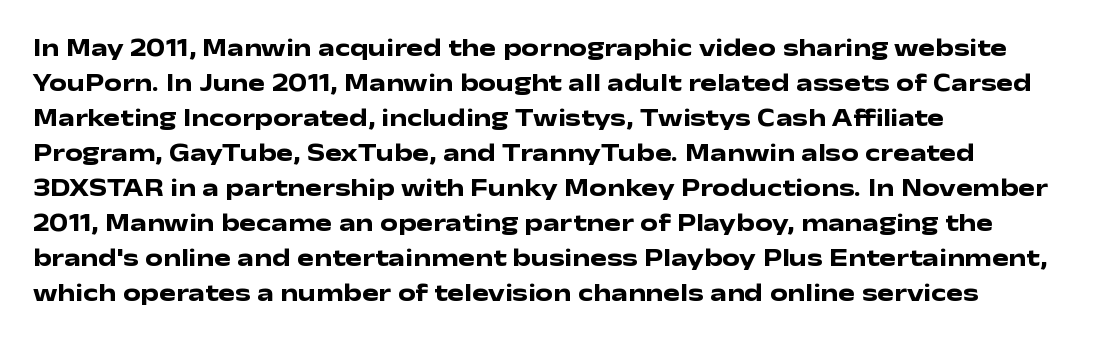
The image shows 25 px bold type, upright; set left-aligned, normal line spacing (1.4x), normal letter spacing, not underlined.
